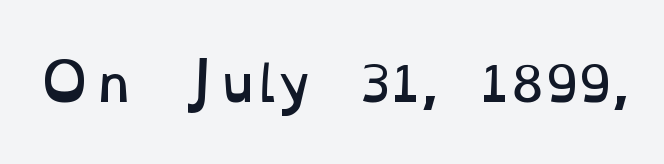
{"bold": "no", "weight": "regular", "width": "wide", "stroke_contrast": "low", "x_height": "medium", "monospaced": "no", "underline": "no", "letter_spacing": "normal", "letter_spacing_em": 0.0, "glyph_px": 51}
